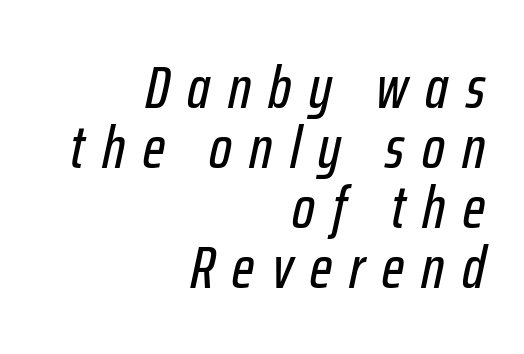
Q: Is the text italic (slanted)? A: Yes, it leans right by about 12 degrees.
Q: Is the text underlined? A: No.
Q: How is the paragraph aligned? A: Right-aligned.
Q: Is the spacing between letters normal or unusually wide? A: Unusually wide.
Q: Is the spacing between lines tight, normal or loose? A: Tight.
Q: Width (condensed, normal, or wide)? A: Condensed.
Q: Stroke contrast? A: Low.
Q: x-height? A: Medium.
Q: Monospaced? A: No.
